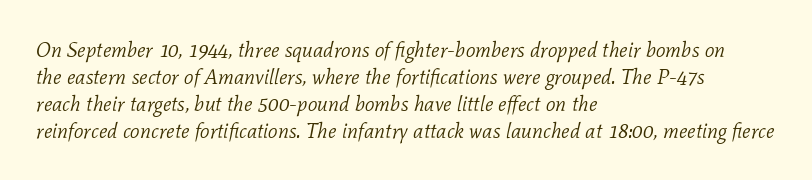
Q: Is the text bold? A: No.
Q: Is the text italic (slanted)? A: Yes, it leans right by about 11 degrees.
Q: Is the text underlined? A: No.
Q: How is the paragraph aligned? A: Left-aligned.
Q: Is the spacing between letters normal or unusually wide? A: Normal.
Q: Is the spacing between lines tight, normal or loose? A: Normal.
